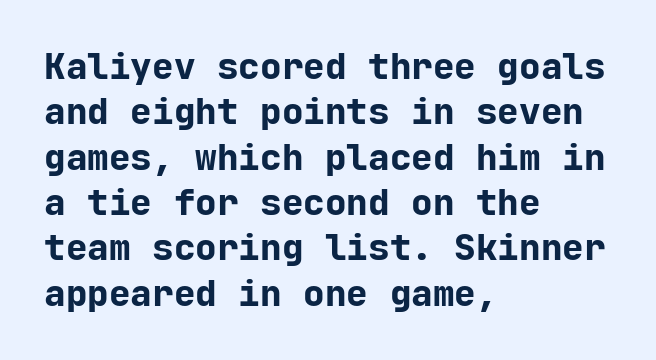
This rendering employs a face without finishing strokes, i.e., a sans-serif. Stroke thickness is high; the sample reads as a true bold. Words appear dense and cohesive because spacing is normal. Note the uniform advance width — an 'i' takes as much space as an 'm'. Vertically, the passage feels balanced, rows spaced as you'd expect. One-word summary of the alignment: left.
